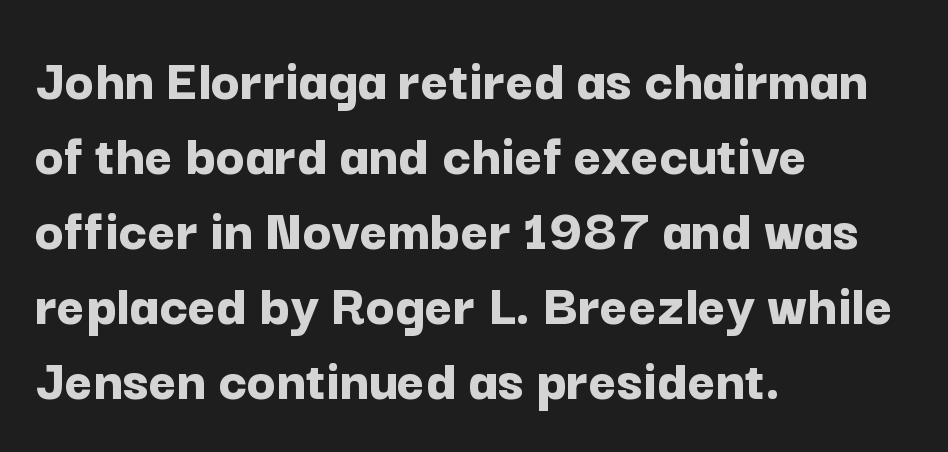
{"serif": "no", "italic": "no", "bold": "yes", "weight": "bold", "width": "normal", "stroke_contrast": "low", "x_height": "medium", "monospaced": "no", "underline": "no", "align": "left", "line_spacing": "normal", "line_spacing_ratio": 1.25, "letter_spacing": "normal", "letter_spacing_em": 0.0, "glyph_px": 60}
